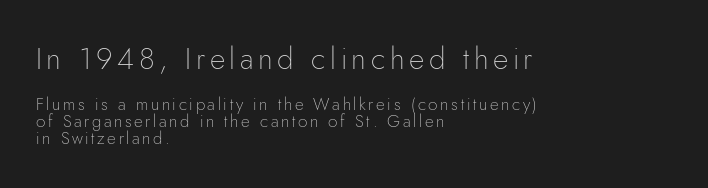
The upper block of text is set noticeably larger than the block beneath it. Font category for this specimen: sans-serif. Notice how the passage keeps a crisp vertical edge on the left only. Beneath every word, the page is bare. The line-height multiplier appears low, near solid setting.
